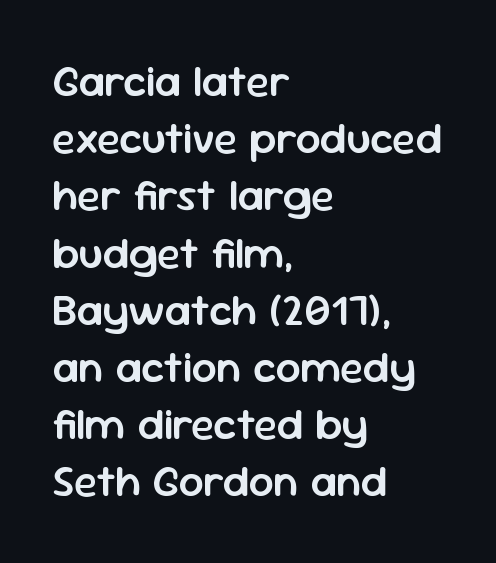
Line starts are locked; line ends wander. The lettering stays uniformly vertical, giving the passage a roman look. Vertical spacing — default. Just letters on the line, the space beneath them empty.
